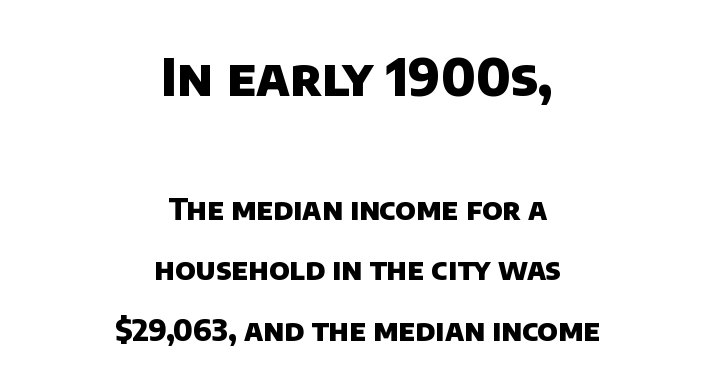
{"serif": "no", "bold": "yes", "weight": "heavy", "width": "normal", "stroke_contrast": "low", "x_height": "large", "monospaced": "no", "underline": "no", "align": "center", "line_spacing": "loose", "line_spacing_ratio": 2.08, "letter_spacing": "normal", "letter_spacing_em": 0.0, "larger_block": "first", "size_ratio": 1.76, "glyph_px": 51}
